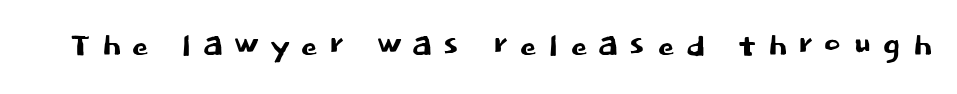
The image shows 43 px sans-serif type, upright; set unusually wide letter spacing (+0.22 em), not underlined; low stroke contrast and a large x-height.
